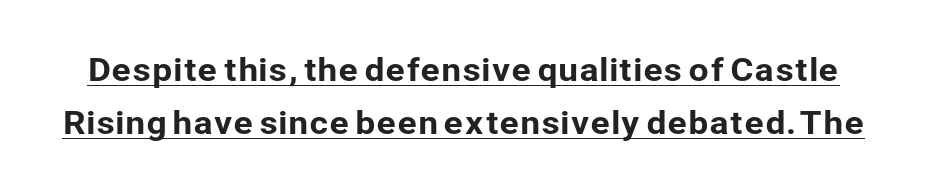
The block of text has a typical density, with ordinary space between rows. Nope, no serifs anywhere on these letters. A typesetter would call this proportional, since set widths differ per character. Does the lettering tilt? It doesn't — this is upright. Like a heading marked for emphasis, these lines bear an underscore.
